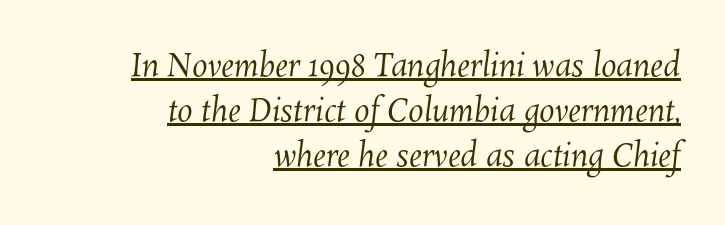
Q: Is the text bold? A: No.
Q: Is the text underlined? A: Yes.
Q: How is the paragraph aligned? A: Right-aligned.
Q: Is the spacing between letters normal or unusually wide? A: Normal.
Q: Is the spacing between lines tight, normal or loose? A: Normal.
Q: Width (condensed, normal, or wide)? A: Normal.
Q: Stroke contrast? A: Medium.
Q: x-height? A: Medium.
Q: Monospaced? A: No.
